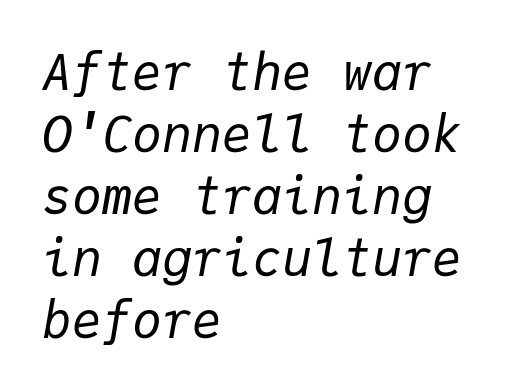
Q: Is the text bold? A: No.
Q: Is the text italic (slanted)? A: Yes, it leans right by about 9 degrees.
Q: Is the text underlined? A: No.
Q: How is the paragraph aligned? A: Left-aligned.
Q: Is the spacing between letters normal or unusually wide? A: Normal.
Q: Width (condensed, normal, or wide)? A: Normal.
Q: Stroke contrast? A: Low.
Q: x-height? A: Medium.
Q: Monospaced? A: Yes.
